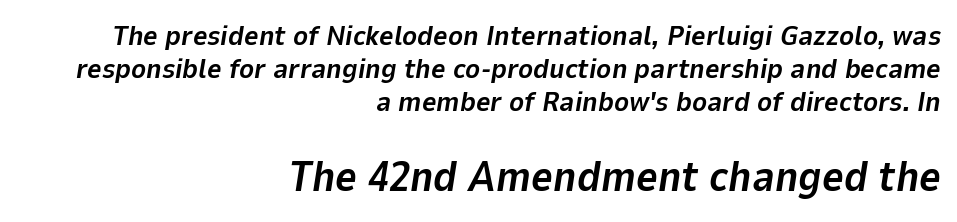
{"italic": "yes", "lean": "right", "slant_degrees": 9, "bold": "yes", "weight": "bold", "width": "normal", "stroke_contrast": "low", "x_height": "medium", "monospaced": "no", "underline": "no", "align": "right", "line_spacing_ratio": 1.17, "letter_spacing": "normal", "letter_spacing_em": 0.0, "larger_block": "second", "size_ratio": 1.5, "glyph_px": 42}
